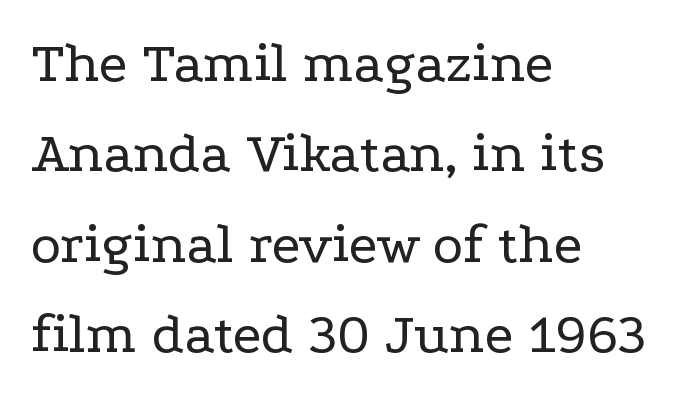
Q: Is the text bold? A: No.
Q: Is the text italic (slanted)? A: No, it is upright.
Q: Is the typeface a serif or a sans-serif typeface? A: Serif.
Q: Is the text underlined? A: No.
Q: How is the paragraph aligned? A: Left-aligned.
Q: Is the spacing between letters normal or unusually wide? A: Normal.
Q: Is the spacing between lines tight, normal or loose? A: Normal.
Q: Width (condensed, normal, or wide)? A: Wide.
Q: Stroke contrast? A: Low.
Q: x-height? A: Medium.
Q: Monospaced? A: No.
